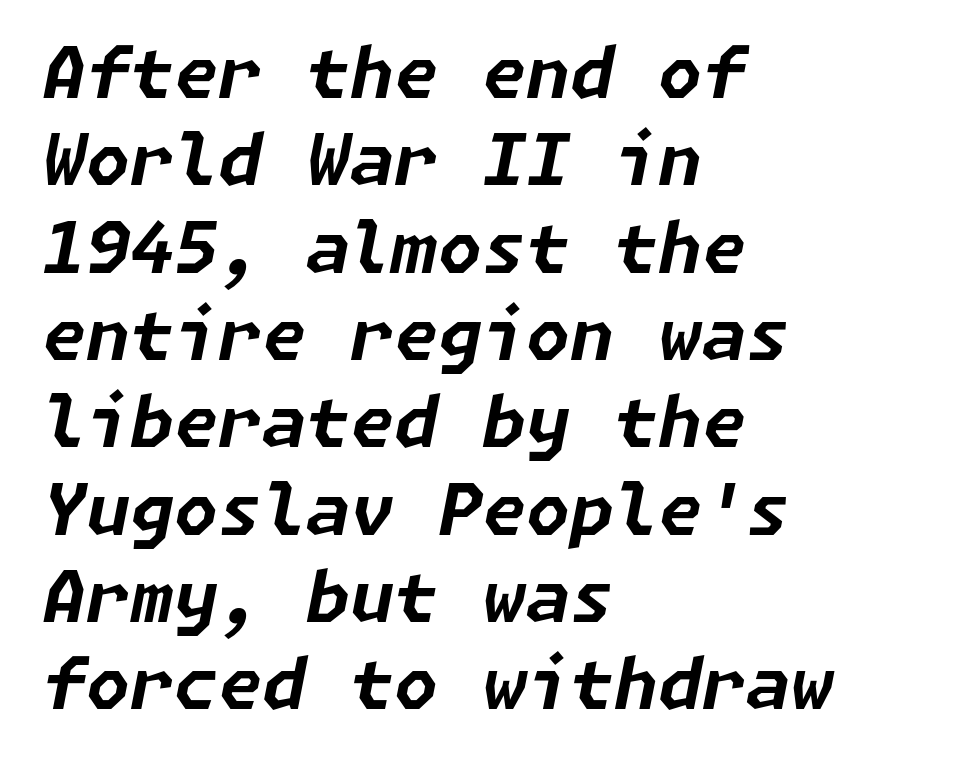
Q: Is the text bold? A: Yes.
Q: Is the text italic (slanted)? A: Yes, it leans right by about 11 degrees.
Q: Is the text underlined? A: No.
Q: How is the paragraph aligned? A: Left-aligned.
Q: Is the spacing between letters normal or unusually wide? A: Normal.
Q: Width (condensed, normal, or wide)? A: Normal.
Q: Stroke contrast? A: Low.
Q: x-height? A: Medium.
